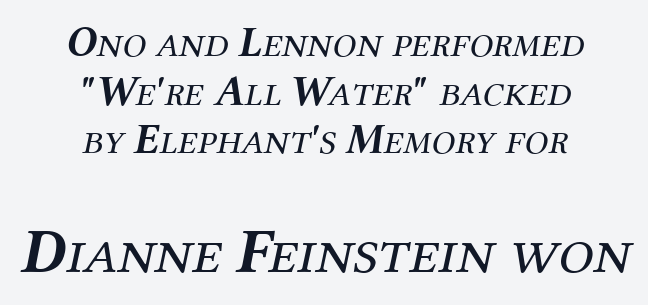
{"serif": "yes", "italic": "yes", "lean": "right", "slant_degrees": 12, "bold": "no", "weight": "regular", "width": "normal", "stroke_contrast": "medium", "x_height": "medium", "monospaced": "no", "underline": "no", "align": "center", "line_spacing": "tight", "line_spacing_ratio": 1.13, "letter_spacing": "normal", "letter_spacing_em": 0.0, "larger_block": "second", "size_ratio": 1.49, "glyph_px": 64}
